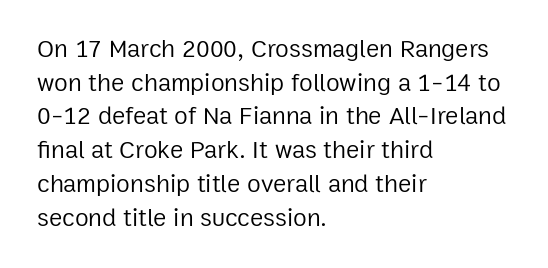
{"italic": "no", "bold": "no", "underline": "no", "align": "left", "line_spacing": "normal", "line_spacing_ratio": 1.35, "letter_spacing": "normal", "letter_spacing_em": 0.0, "glyph_px": 25}
